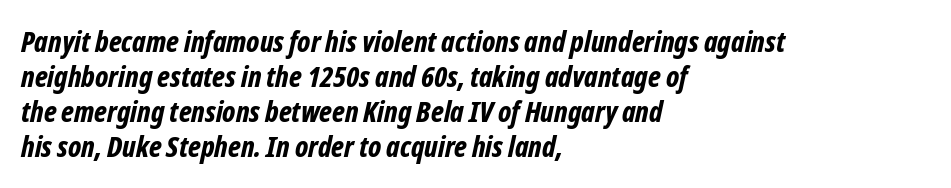
{"italic": "yes", "lean": "right", "slant_degrees": 12, "bold": "yes", "weight": "bold", "width": "condensed", "stroke_contrast": "low", "x_height": "medium", "monospaced": "no", "underline": "no", "align": "left", "line_spacing_ratio": 1.21, "letter_spacing": "normal", "letter_spacing_em": 0.0, "glyph_px": 29}
